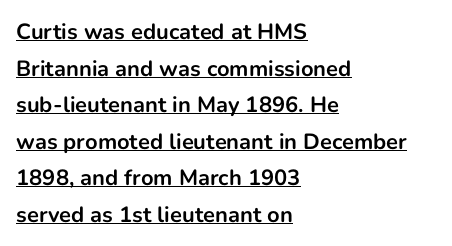
The passage is arranged the way most books set body copy — flush left. These lines sit exactly where default settings would place them. A full-strength bold gives these letters their thick strokes. The specimen includes a rule beneath the text block's lines. The specimen reads as upright at a glance.
